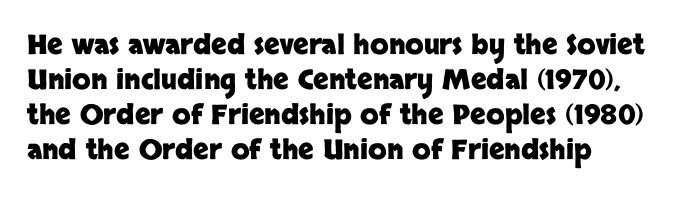
The image shows 27 px bold type, upright; set left-aligned, normal line spacing (1.3x), normal letter spacing, not underlined.
